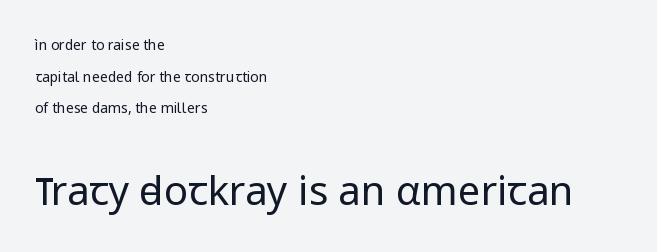
Q: Is the text bold? A: No.
Q: Is the text italic (slanted)? A: No, it is upright.
Q: Is the typeface a serif or a sans-serif typeface? A: Sans-serif.
Q: Is the text underlined? A: No.
Q: How is the paragraph aligned? A: Left-aligned.
Q: Is the spacing between letters normal or unusually wide? A: Normal.
Q: Is the spacing between lines tight, normal or loose? A: Loose.
Q: Which block of text is set in a larger size, the first (top) or the second (bottom)? A: The second (bottom) one.
Q: Width (condensed, normal, or wide)? A: Normal.
Q: Stroke contrast? A: Low.
Q: x-height? A: Medium.
Q: Monospaced? A: No.
